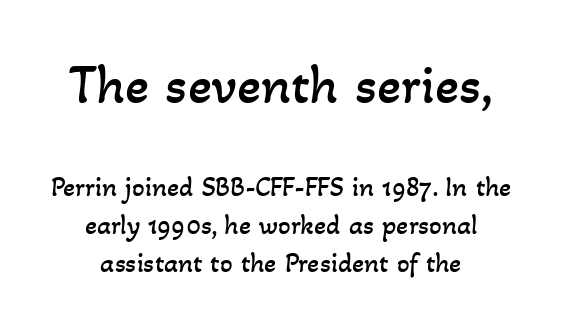
Q: Is the text bold? A: No.
Q: Is the text underlined? A: No.
Q: How is the paragraph aligned? A: Centered.
Q: Is the spacing between letters normal or unusually wide? A: Normal.
Q: Is the spacing between lines tight, normal or loose? A: Normal.
Q: Which block of text is set in a larger size, the first (top) or the second (bottom)? A: The first (top) one.
Q: Width (condensed, normal, or wide)? A: Normal.
Q: Stroke contrast? A: Low.
Q: x-height? A: Small.
Q: Monospaced? A: No.
